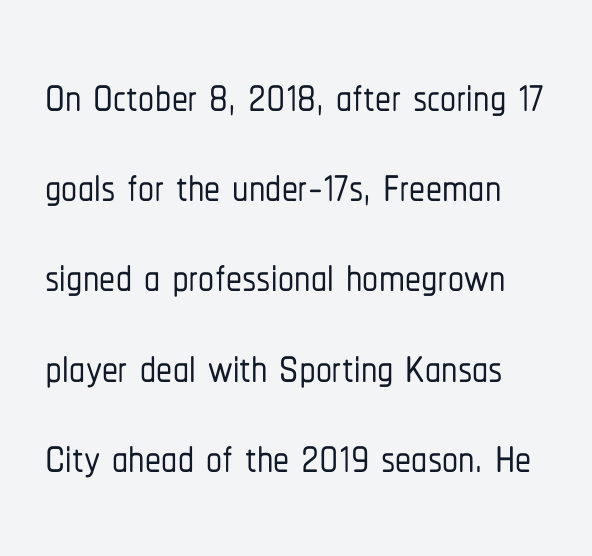
The image shows 64 px condensed sans-serif type, upright; set normal line spacing (1.41x), normal letter spacing, not underlined; low stroke contrast and a medium x-height.
